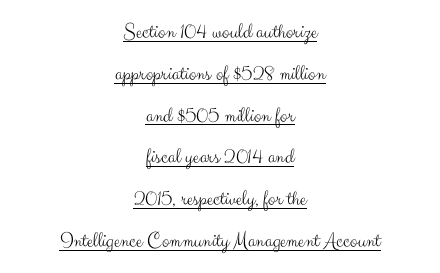
The image shows 22 px text type; set centered, loose line spacing (1.9x), normal letter spacing, underlined.
